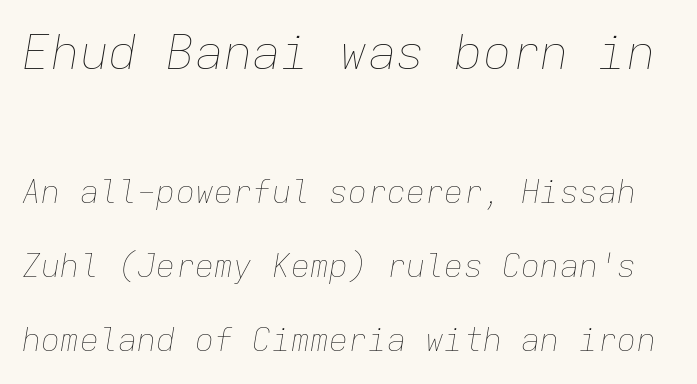
The image shows 48 px thin type, italic (leaning right), monospaced; set loose line spacing (2.32x), normal letter spacing, not underlined; the first (top) block is 1.5x larger; low stroke contrast and a medium x-height.
